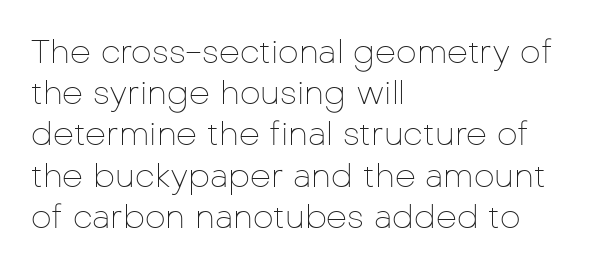
The image shows 33 px thin sans-serif type, upright; set left-aligned, normal line spacing (1.25x), normal letter spacing, not underlined; low stroke contrast and a medium x-height.
